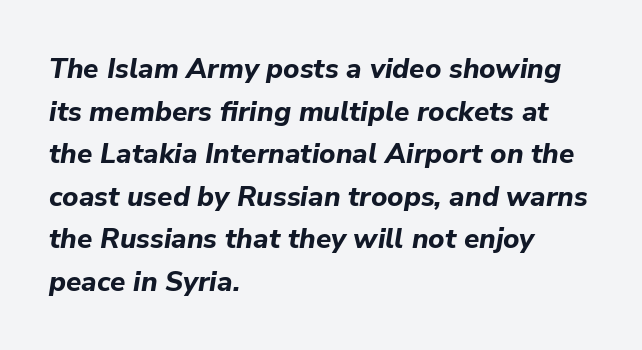
{"italic": "yes", "lean": "right", "slant_degrees": 9, "bold": "yes", "weight": "bold", "width": "normal", "stroke_contrast": "low", "x_height": "medium", "monospaced": "no", "underline": "no", "align": "left", "line_spacing": "normal", "line_spacing_ratio": 1.52, "letter_spacing": "normal", "letter_spacing_em": 0.0, "glyph_px": 28}
